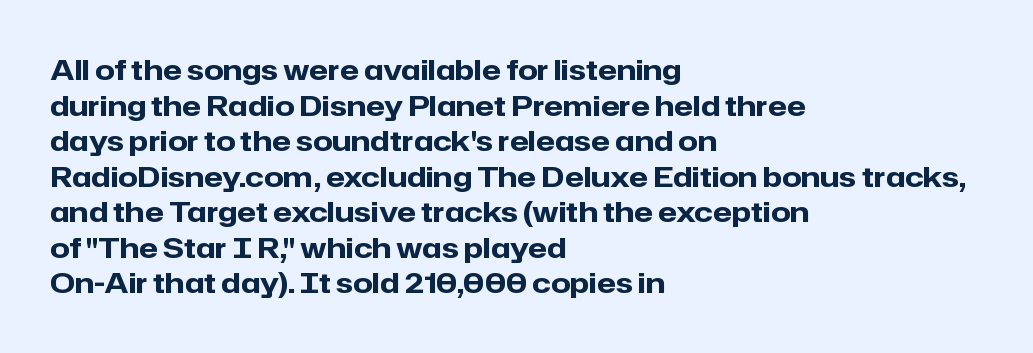
{"serif": "no", "italic": "no", "bold": "yes", "weight": "heavy", "width": "normal", "stroke_contrast": "low", "x_height": "medium", "monospaced": "no", "underline": "no", "align": "left", "line_spacing": "normal", "line_spacing_ratio": 1.27, "letter_spacing": "normal", "letter_spacing_em": 0.0, "glyph_px": 28}
